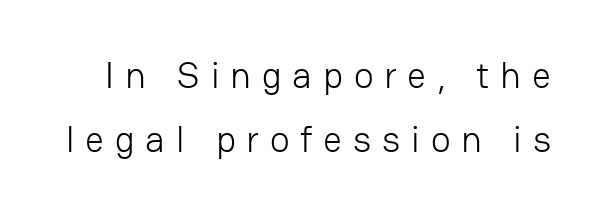
Q: Is the text bold? A: No.
Q: Is the text italic (slanted)? A: No, it is upright.
Q: Is the typeface a serif or a sans-serif typeface? A: Sans-serif.
Q: Is the text underlined? A: No.
Q: Is the spacing between letters normal or unusually wide? A: Unusually wide.
Q: Width (condensed, normal, or wide)? A: Normal.
Q: Stroke contrast? A: Low.
Q: x-height? A: Medium.
Q: Monospaced? A: No.
